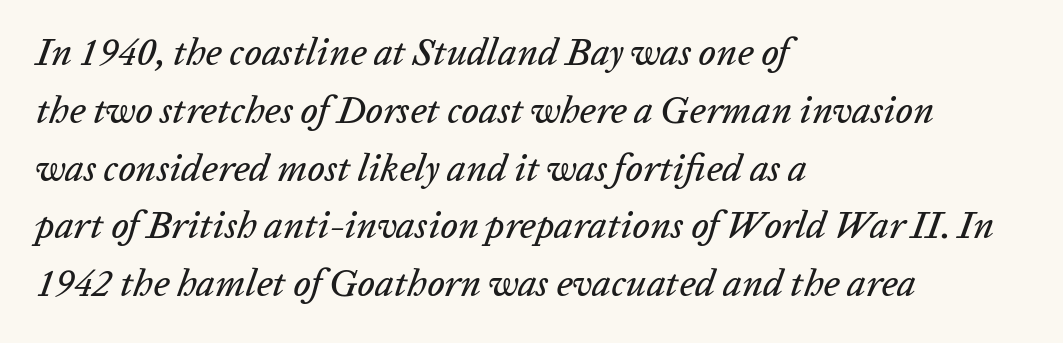
The image shows 38 px text type, italic (leaning right); set left-aligned, normal line spacing (1.52x), normal letter spacing, not underlined; low stroke contrast and a medium x-height.
